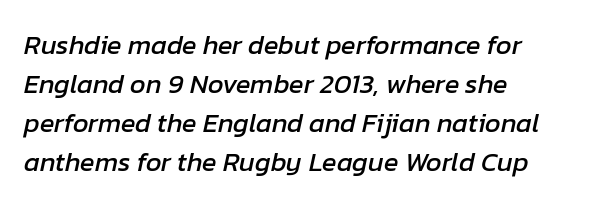
Q: Is the text italic (slanted)? A: Yes, it leans right by about 12 degrees.
Q: Is the text underlined? A: No.
Q: How is the paragraph aligned? A: Left-aligned.
Q: Is the spacing between letters normal or unusually wide? A: Normal.
Q: Is the spacing between lines tight, normal or loose? A: Normal.
